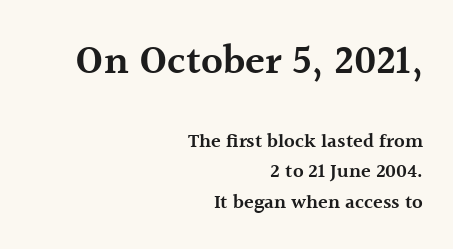
{"serif": "yes", "italic": "no", "bold": "semi", "weight": "semibold", "width": "normal", "x_height": "medium", "monospaced": "no", "underline": "no", "align": "right", "line_spacing": "normal", "line_spacing_ratio": 1.53, "letter_spacing": "normal", "letter_spacing_em": 0.0, "larger_block": "first", "size_ratio": 2.05, "glyph_px": 41}
